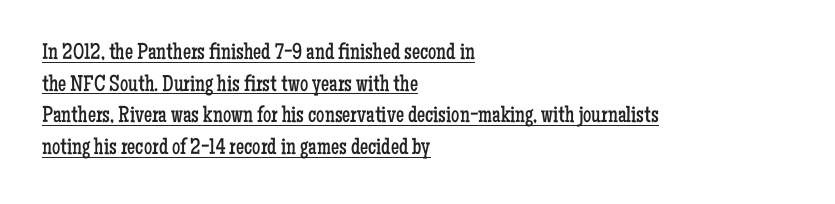
Q: Is the text bold? A: No.
Q: Is the text italic (slanted)? A: No, it is upright.
Q: Is the text underlined? A: Yes.
Q: How is the paragraph aligned? A: Left-aligned.
Q: Is the spacing between letters normal or unusually wide? A: Normal.
Q: Is the spacing between lines tight, normal or loose? A: Normal.
